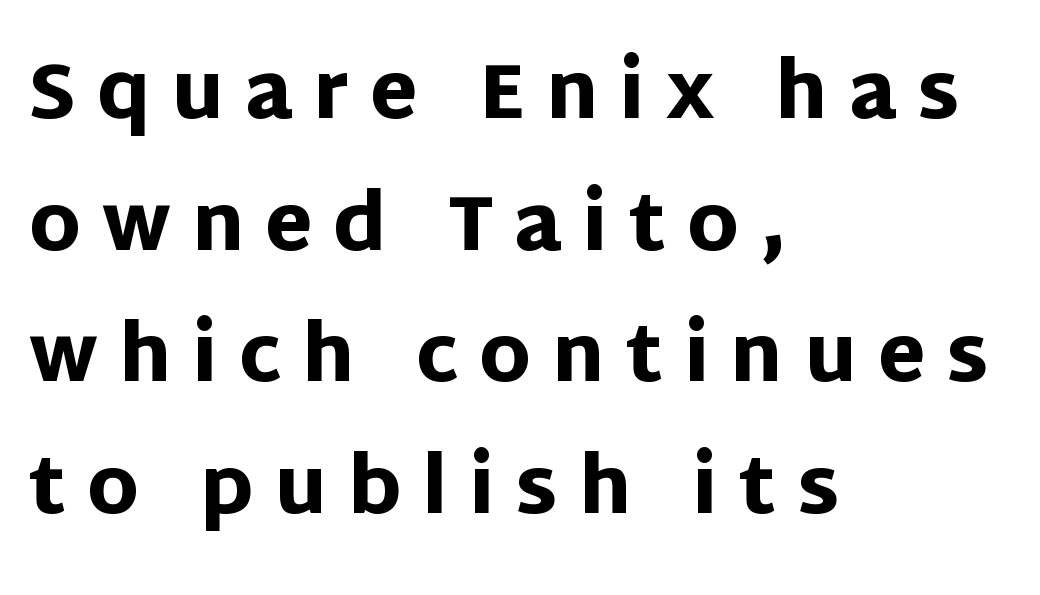
Q: Is the text bold? A: Yes.
Q: Is the text italic (slanted)? A: No, it is upright.
Q: Is the typeface a serif or a sans-serif typeface? A: Sans-serif.
Q: Is the text underlined? A: No.
Q: How is the paragraph aligned? A: Left-aligned.
Q: Is the spacing between letters normal or unusually wide? A: Unusually wide.
Q: Width (condensed, normal, or wide)? A: Normal.
Q: Stroke contrast? A: Low.
Q: x-height? A: Large.
Q: Monospaced? A: No.
